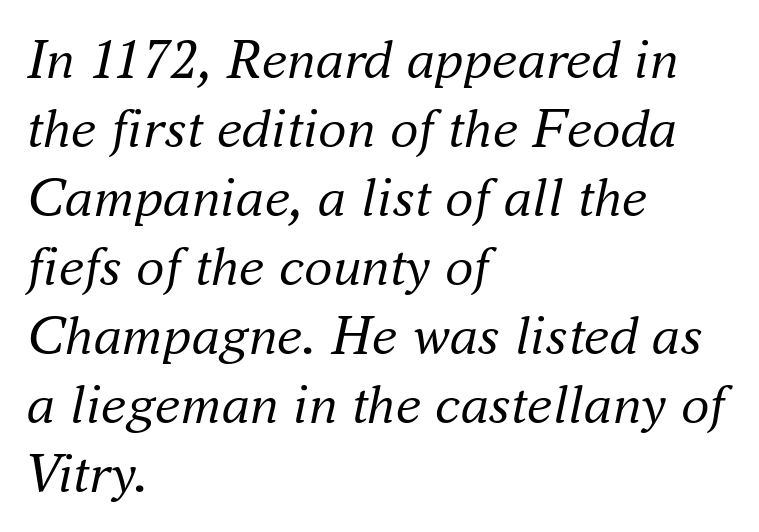
Underlining? Definitely not there. The rendering uses natural spacing where letterforms have individual widths. These lines keep a tight, regular rhythm from letter to letter. The letters carry serifs — small finishing strokes at the ends of their stems. The letterforms sit at book weight or below.
